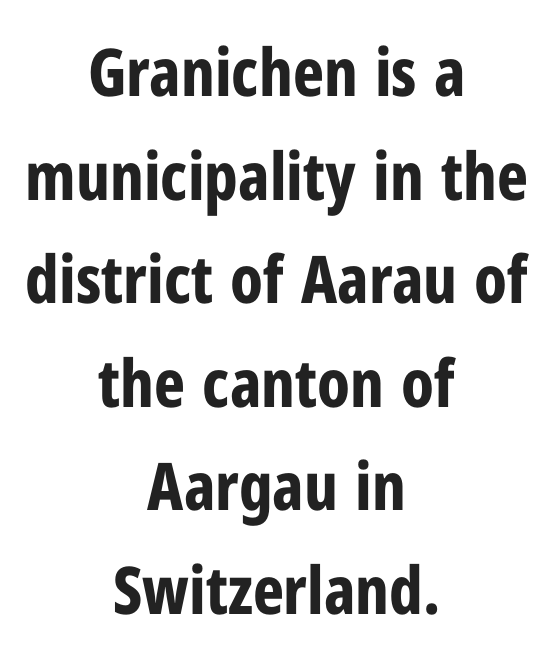
Vertical spacing — default. What kind of face is this? One without serifs — a sans. Reading down the block, each line starts at a different indent, mirrored at its end. The zone under the glyphs is completely vacant. Do the characters align in a grid? No, the font is proportional.
